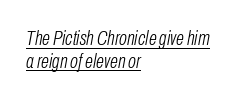
{"italic": "yes", "lean": "right", "slant_degrees": 10, "bold": "no", "underline": "yes", "align": "left", "line_spacing": "tight", "line_spacing_ratio": 1.09, "letter_spacing": "normal", "letter_spacing_em": 0.0, "glyph_px": 21}
